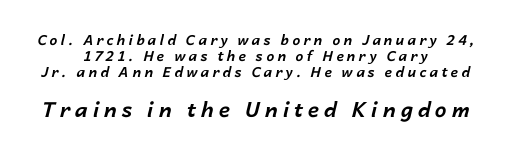
What's the leading like? Squeezed, with rows nearly overlapping. Slanted lettering throughout. A bare baseline throughout the passage. Both edges are ragged and mirror each other, which tells us the setting is centered. Students, note that the glyphs here are deliberately spaced far apart. Reading top to bottom, the characters get bigger at the block break.
